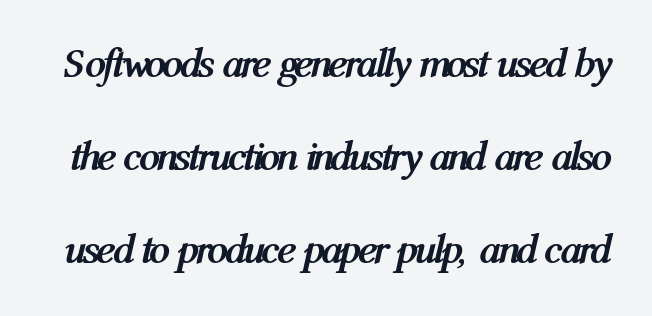
Looking at the ascenders, they clearly lean. Baseline-to-baseline distance is far greater than the letter height. Observe the ordinary spacing: letters are neighbours, not strangers. Just letters on the line, the space beneath them empty.
